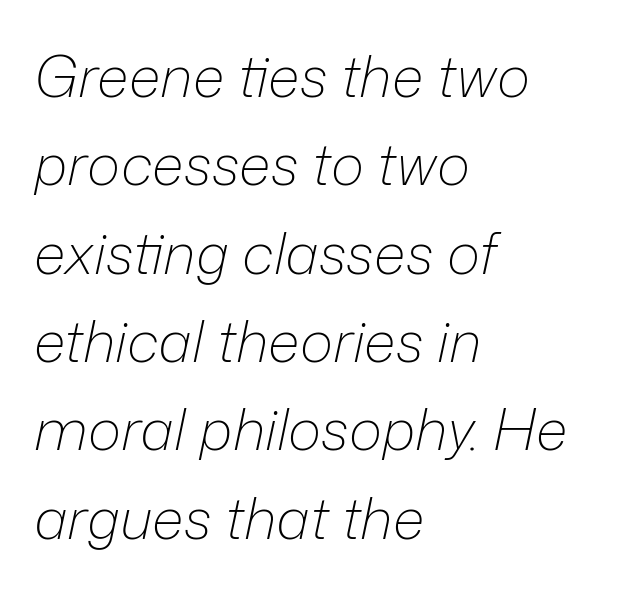
Q: Is the text bold? A: No.
Q: Is the text italic (slanted)? A: Yes, it leans right by about 12 degrees.
Q: Is the text underlined? A: No.
Q: How is the paragraph aligned? A: Left-aligned.
Q: Is the spacing between letters normal or unusually wide? A: Normal.
Q: Is the spacing between lines tight, normal or loose? A: Normal.
Q: Width (condensed, normal, or wide)? A: Normal.
Q: Stroke contrast? A: Low.
Q: x-height? A: Medium.
Q: Monospaced? A: No.
